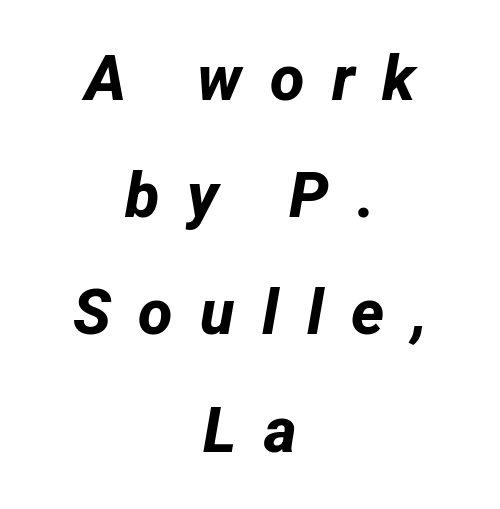
The image shows 63 px bold sans-serif type; set centered, line spacing 1.86x, unusually wide letter spacing (+0.44 em), not underlined; low stroke contrast and a medium x-height.
